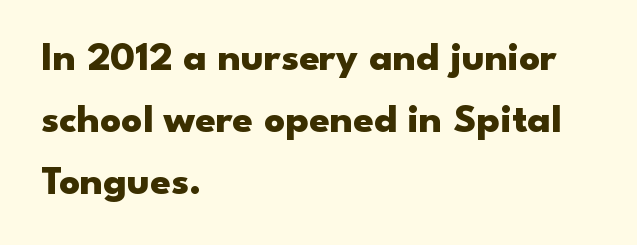
{"serif": "no", "italic": "no", "bold": "yes", "weight": "heavy", "width": "wide", "stroke_contrast": "low", "x_height": "small", "monospaced": "no", "underline": "no", "align": "left", "line_spacing": "normal", "line_spacing_ratio": 1.51, "letter_spacing": "normal", "letter_spacing_em": 0.0, "glyph_px": 41}
